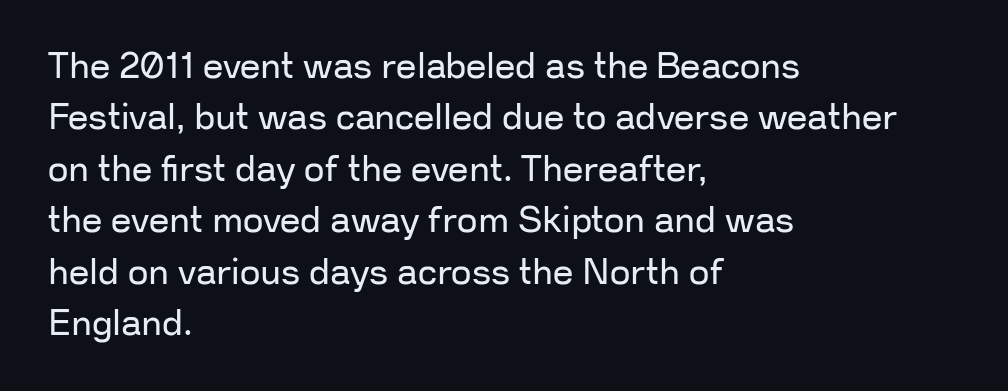
The image shows 36 px regular-weight sans-serif type, upright; set left-aligned, normal line spacing (1.43x), normal letter spacing, not underlined; low stroke contrast and a medium x-height.
